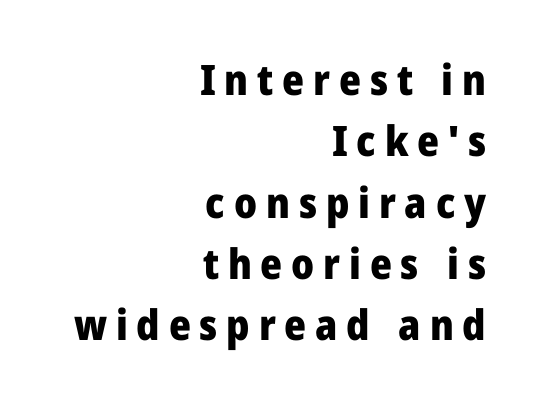
Q: Is the text bold? A: Yes.
Q: Is the text italic (slanted)? A: No, it is upright.
Q: Is the typeface a serif or a sans-serif typeface? A: Sans-serif.
Q: Is the text underlined? A: No.
Q: How is the paragraph aligned? A: Right-aligned.
Q: Is the spacing between letters normal or unusually wide? A: Unusually wide.
Q: Is the spacing between lines tight, normal or loose? A: Normal.
Q: Width (condensed, normal, or wide)? A: Normal.
Q: Stroke contrast? A: Low.
Q: x-height? A: Medium.
Q: Monospaced? A: No.
